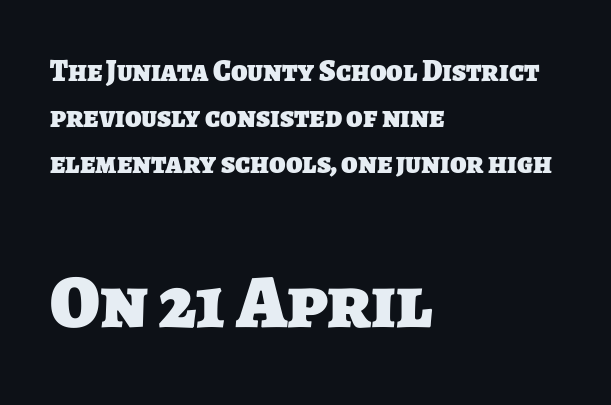
{"serif": "no", "bold": "yes", "weight": "heavy", "width": "normal", "stroke_contrast": "low", "x_height": "large", "monospaced": "no", "underline": "no", "align": "left", "line_spacing": "normal", "line_spacing_ratio": 1.54, "letter_spacing": "normal", "letter_spacing_em": 0.0, "larger_block": "second", "size_ratio": 2.53, "glyph_px": 76}
